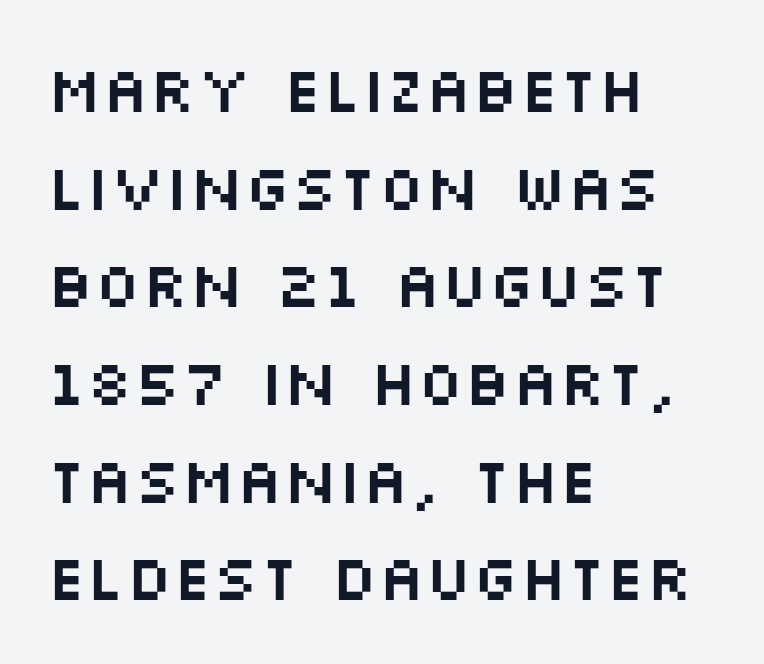
Q: Is the text italic (slanted)? A: No, it is upright.
Q: Is the typeface a serif or a sans-serif typeface? A: Sans-serif.
Q: Is the text underlined? A: No.
Q: How is the paragraph aligned? A: Left-aligned.
Q: Is the spacing between letters normal or unusually wide? A: Normal.
Q: Is the spacing between lines tight, normal or loose? A: Normal.
Q: Width (condensed, normal, or wide)? A: Wide.
Q: Stroke contrast? A: Medium.
Q: x-height? A: Large.
Q: Monospaced? A: No.
